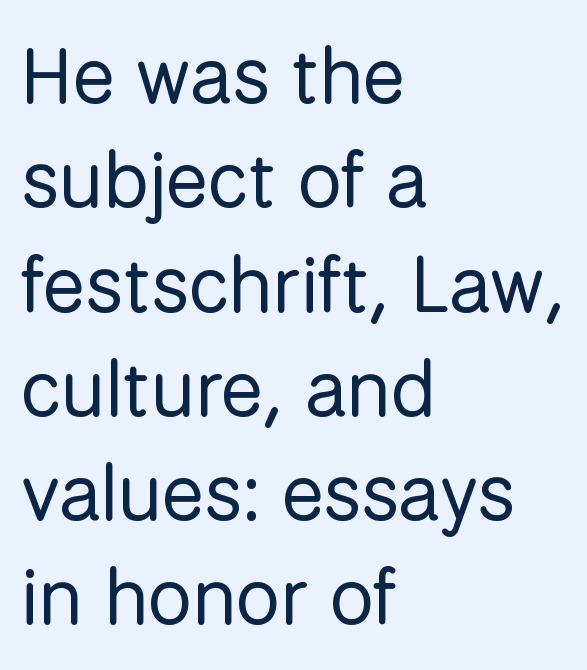
Q: Is the text bold? A: No.
Q: Is the text italic (slanted)? A: No, it is upright.
Q: Is the typeface a serif or a sans-serif typeface? A: Sans-serif.
Q: Is the text underlined? A: No.
Q: How is the paragraph aligned? A: Left-aligned.
Q: Is the spacing between letters normal or unusually wide? A: Normal.
Q: Is the spacing between lines tight, normal or loose? A: Normal.
Q: Width (condensed, normal, or wide)? A: Normal.
Q: Stroke contrast? A: Low.
Q: x-height? A: Medium.
Q: Monospaced? A: No.
